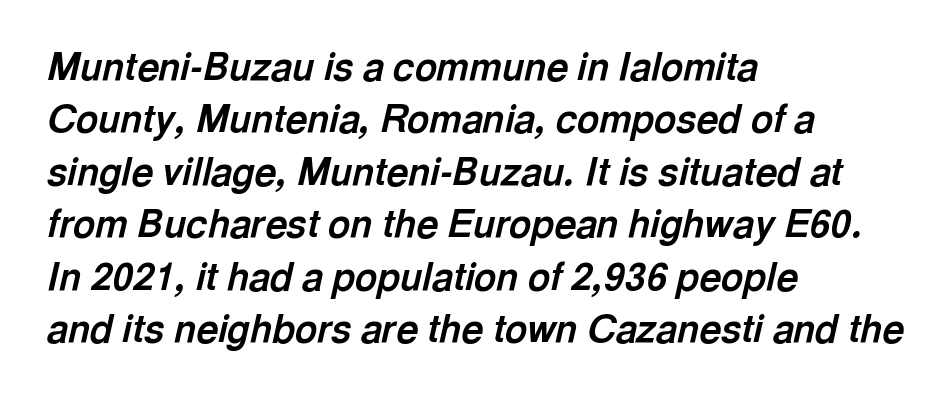
Q: Is the text bold? A: Yes.
Q: Is the text italic (slanted)? A: Yes, it leans right by about 13 degrees.
Q: Is the text underlined? A: No.
Q: How is the paragraph aligned? A: Left-aligned.
Q: Is the spacing between letters normal or unusually wide? A: Normal.
Q: Is the spacing between lines tight, normal or loose? A: Normal.
Q: Width (condensed, normal, or wide)? A: Normal.
Q: x-height? A: Medium.
Q: Monospaced? A: No.
